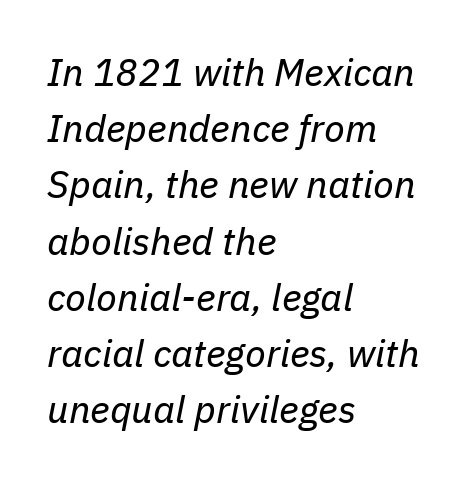
{"italic": "yes", "lean": "right", "slant_degrees": 11, "bold": "no", "weight": "regular", "width": "normal", "stroke_contrast": "low", "x_height": "medium", "monospaced": "no", "underline": "no", "align": "left", "line_spacing": "normal", "line_spacing_ratio": 1.48, "letter_spacing": "normal", "letter_spacing_em": 0.0, "glyph_px": 38}
